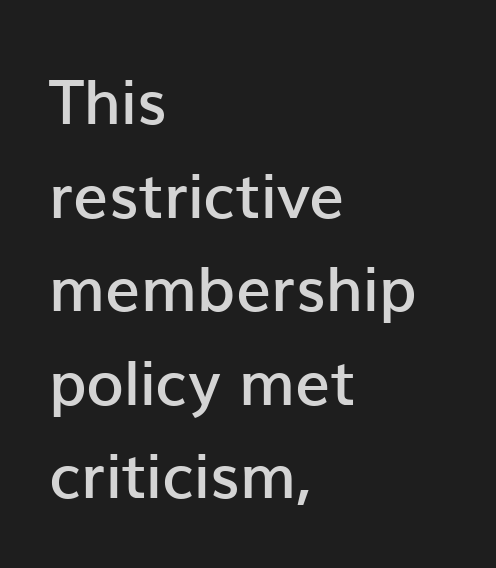
The designer went with a sans here, leaving each stem footless. Spacing between characters is what you'd get straight out of the box. Regular leading. The words here are not underlined.
